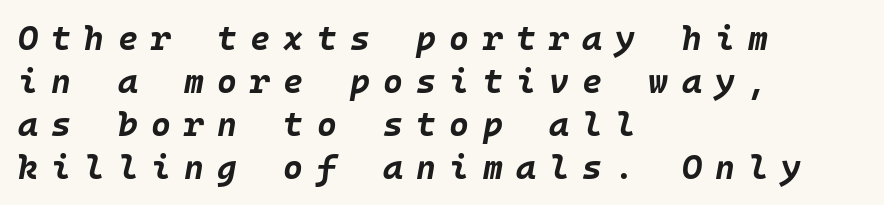
The image shows 34 px bold type, italic (leaning right); set left-aligned, normal line spacing (1.26x), unusually wide letter spacing (+0.39 em), not underlined; low stroke contrast and a large x-height.
